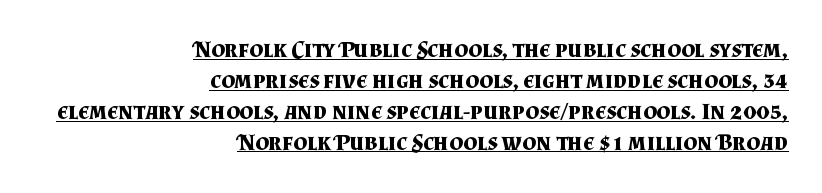
{"italic": "no", "bold": "yes", "underline": "yes", "align": "right", "line_spacing": "normal", "line_spacing_ratio": 1.29, "letter_spacing": "normal", "letter_spacing_em": 0.0, "glyph_px": 24}
